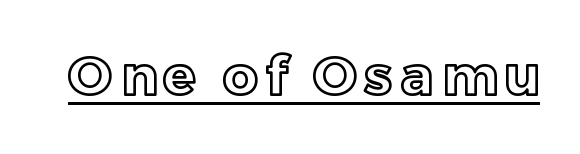
{"italic": "no", "width": "normal", "x_height": "medium", "monospaced": "no", "underline": "yes", "glyph_px": 54}
